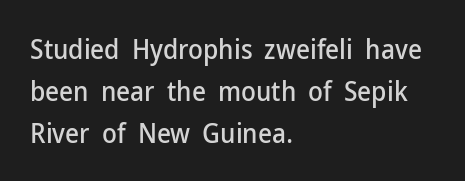
{"italic": "no", "underline": "no", "align": "left", "line_spacing": "normal", "line_spacing_ratio": 1.55, "letter_spacing": "normal", "letter_spacing_em": 0.0, "glyph_px": 27}
